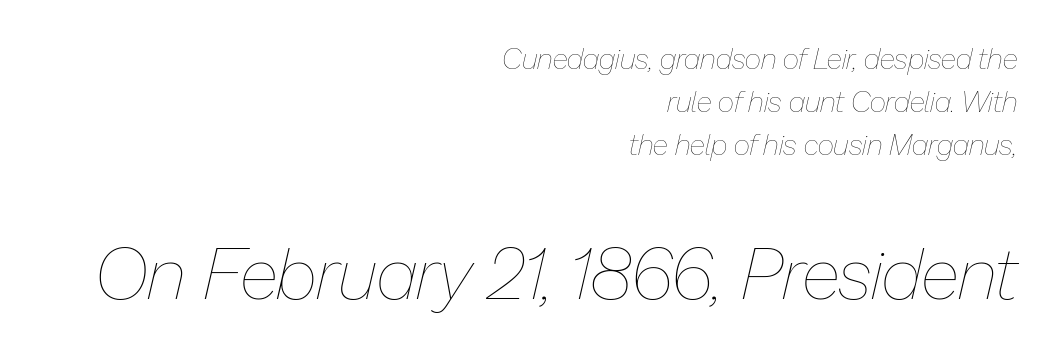
The image shows 72 px thin type, italic (leaning right); set right-aligned, normal line spacing (1.48x), normal letter spacing, not underlined; the second (bottom) block is 2.48x larger; low stroke contrast and a medium x-height.
